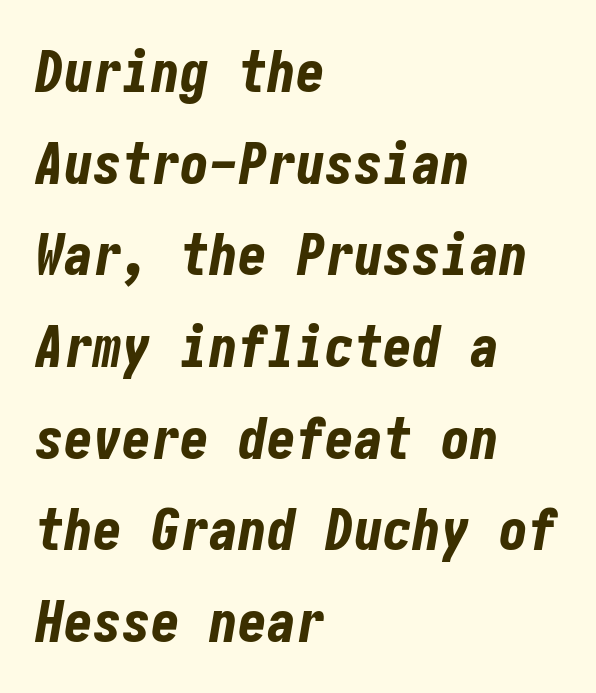
{"italic": "yes", "lean": "right", "slant_degrees": 10, "bold": "yes", "weight": "bold", "width": "condensed", "stroke_contrast": "low", "x_height": "medium", "underline": "no", "align": "left", "line_spacing": "normal", "line_spacing_ratio": 1.58, "letter_spacing": "normal", "letter_spacing_em": 0.0, "glyph_px": 58}
